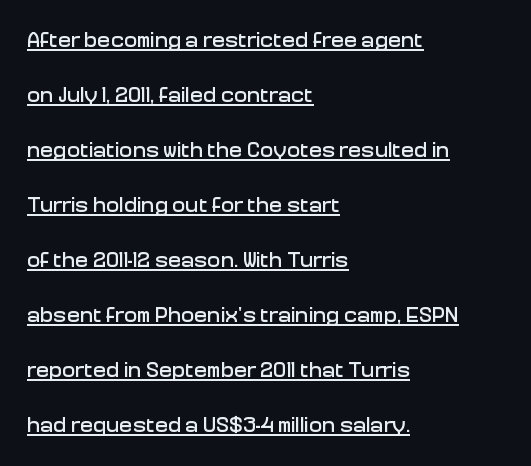
{"italic": "no", "underline": "yes", "align": "left", "line_spacing": "loose", "line_spacing_ratio": 2.5, "letter_spacing": "normal", "letter_spacing_em": 0.0, "glyph_px": 22}
